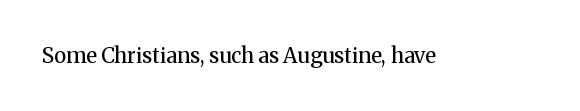
The passage shown is not underscored anywhere. The font's upright variant was chosen for this text. Stems here are at most as thick as an everyday book face. Observe the ordinary spacing: letters are neighbours, not strangers.
